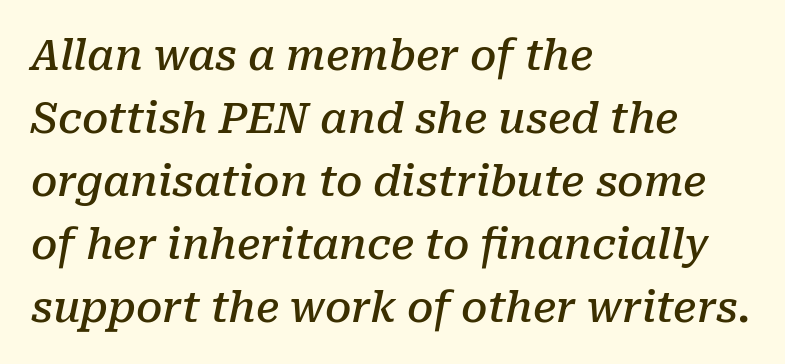
The image shows 42 px semibold serif type, italic (leaning right); set left-aligned, normal line spacing (1.5x), normal letter spacing, not underlined; low stroke contrast and a medium x-height.
